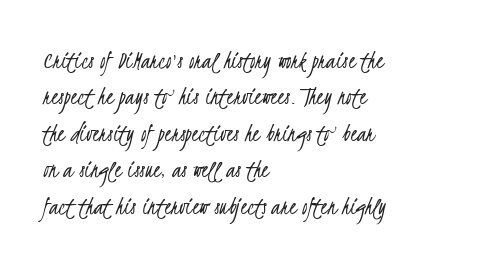
The image shows 27 px text type; set left-aligned, normal line spacing (1.35x), normal letter spacing, not underlined.
